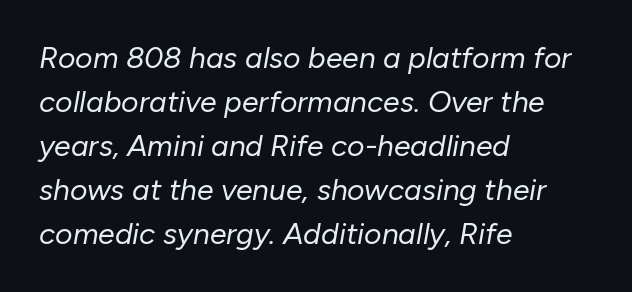
Here the glyphs are tracked normally, forming tight word shapes. Note the varied advance widths — an 'i' is clearly narrower than an 'm'. This rendering uses left alignment, leaving the right contour irregular. The baseline area is clear. Rows of type keep a routine distance in the vertical direction.
